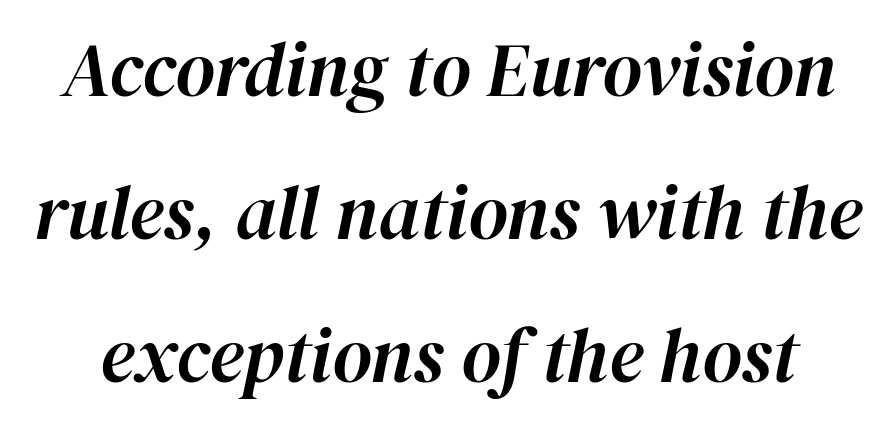
{"italic": "yes", "lean": "right", "slant_degrees": 12, "width": "normal", "stroke_contrast": "high", "x_height": "medium", "monospaced": "no", "underline": "no", "line_spacing_ratio": 1.88, "letter_spacing": "normal", "letter_spacing_em": 0.0, "glyph_px": 76}
